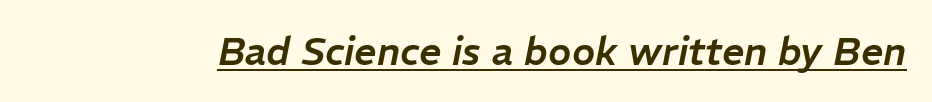
The image shows 39 px text type, italic (leaning right); set normal letter spacing, underlined; low stroke contrast and a medium x-height.
